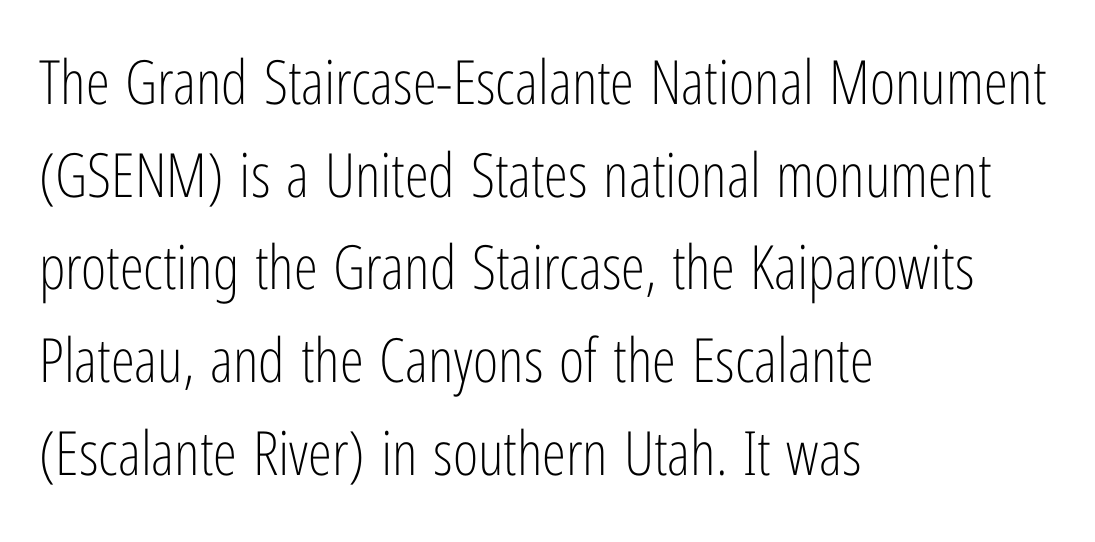
Is this a fixed-width face? No — the glyphs have proportional, varying widths. Descender tails drop into unmarked territory. Which margin do the lines hug? The left one — the right edge is uneven. Is there any slant? The stems are plumb.
